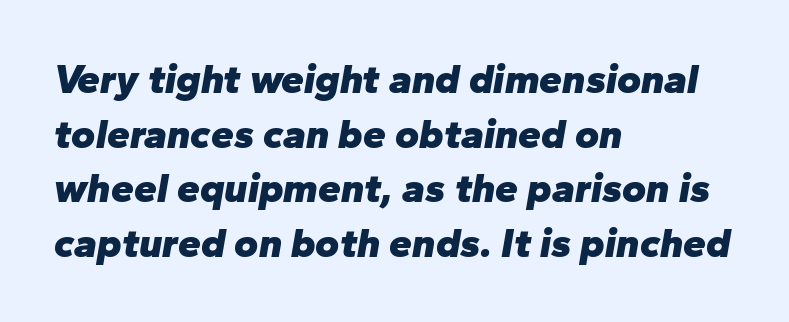
A clean baseline with only descenders dipping below it. Plenty of ink on the page — the face is bold. The setting favours the left margin, as ordinary paragraphs usually do. Is there much room between lines? A standard amount, neither cramped nor airy. Compared with ordinary roman type, these characters are visibly tilted. A typesetter would call this zero additional tracking.
